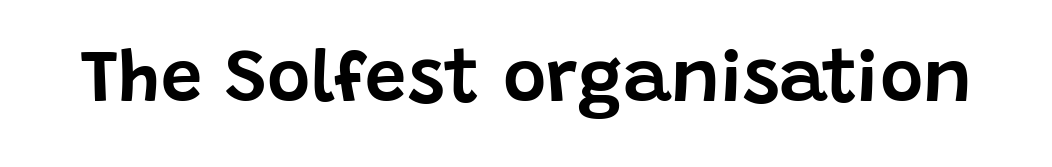
The type is set solid horizontally, with unmodified tracking. Classification — sans serif. Spacing verdict: proportional, widths tailored to each character. Bare-footed words on every line. Unlike italic type, these characters show no tilt at all.
